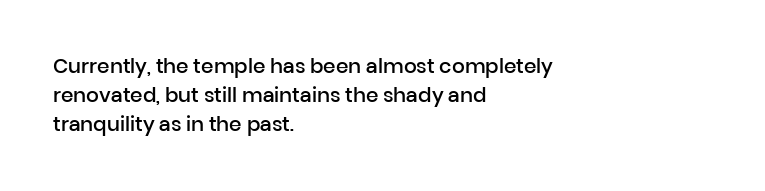
{"italic": "no", "bold": "semi", "underline": "no", "align": "left", "line_spacing": "normal", "line_spacing_ratio": 1.46, "letter_spacing": "normal", "letter_spacing_em": 0.0, "glyph_px": 20}
